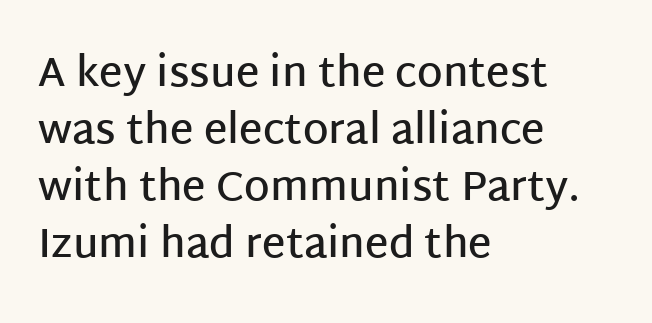
Q: Is the text bold? A: Semi-bold.
Q: Is the text italic (slanted)? A: No, it is upright.
Q: Is the typeface a serif or a sans-serif typeface? A: Sans-serif.
Q: Is the text underlined? A: No.
Q: How is the paragraph aligned? A: Left-aligned.
Q: Is the spacing between letters normal or unusually wide? A: Normal.
Q: Is the spacing between lines tight, normal or loose? A: Normal.
Q: Width (condensed, normal, or wide)? A: Normal.
Q: Stroke contrast? A: Low.
Q: x-height? A: Large.
Q: Monospaced? A: No.
